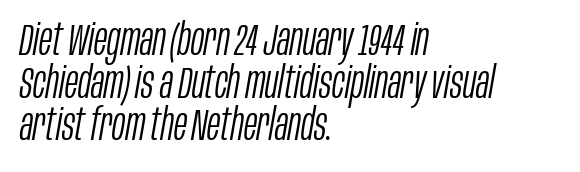
The lines in this sample share a left origin and differ only in where they stop. A typesetter would call this proportional, since set widths differ per character. When letters slant like this, we call the style italic. Is the type heavy? It reads as light-to-regular instead.
